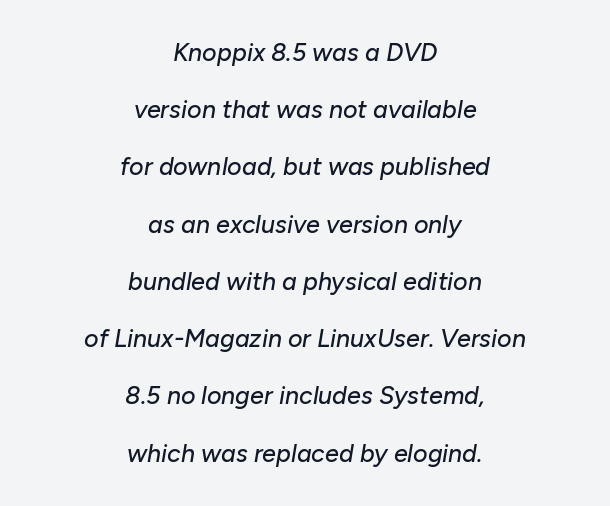
The image shows 25 px text type, italic (leaning right); set centered, loose line spacing (2.29x), normal letter spacing, not underlined.
